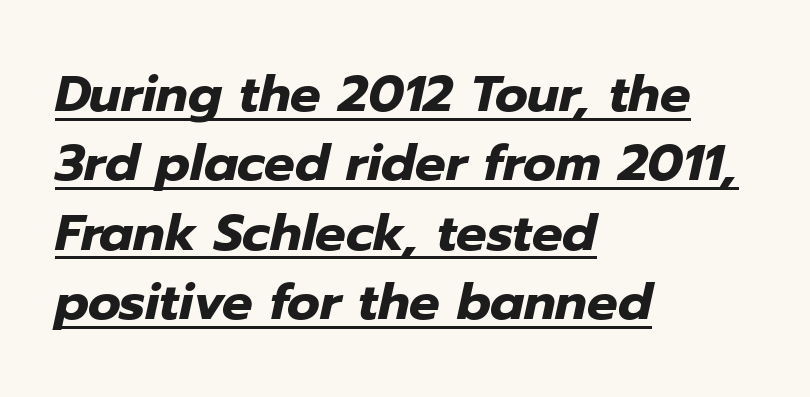
{"italic": "yes", "lean": "right", "slant_degrees": 12, "bold": "yes", "weight": "heavy", "width": "normal", "stroke_contrast": "low", "x_height": "medium", "monospaced": "no", "underline": "yes", "align": "left", "line_spacing": "normal", "line_spacing_ratio": 1.36, "letter_spacing": "normal", "letter_spacing_em": 0.0, "glyph_px": 51}
